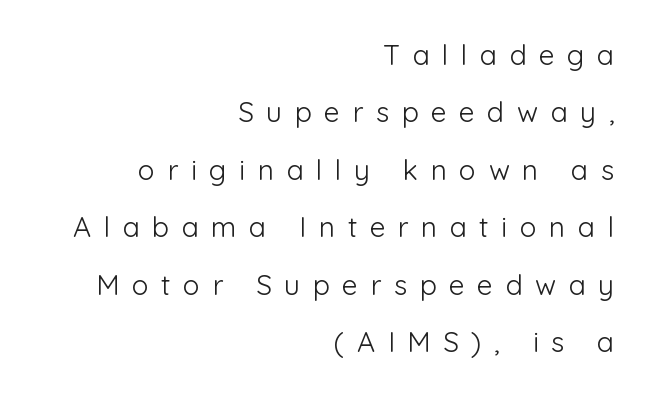
{"serif": "no", "italic": "no", "bold": "no", "weight": "light", "width": "normal", "stroke_contrast": "low", "x_height": "medium", "monospaced": "no", "underline": "no", "align": "right", "line_spacing": "loose", "line_spacing_ratio": 2.05, "letter_spacing": "wide", "letter_spacing_em": 0.45, "glyph_px": 28}
